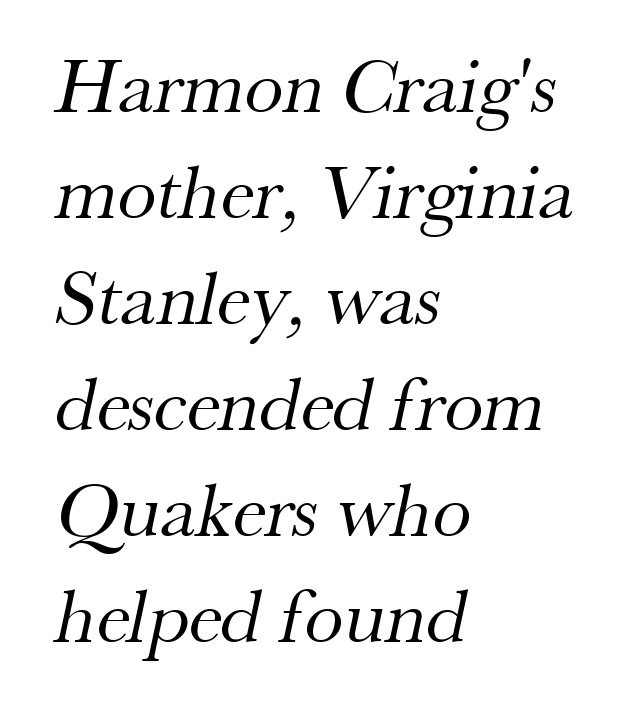
The image shows 78 px regular-weight serif type; set left-aligned, normal line spacing (1.36x), normal letter spacing, not underlined; medium stroke contrast and a small x-height.
